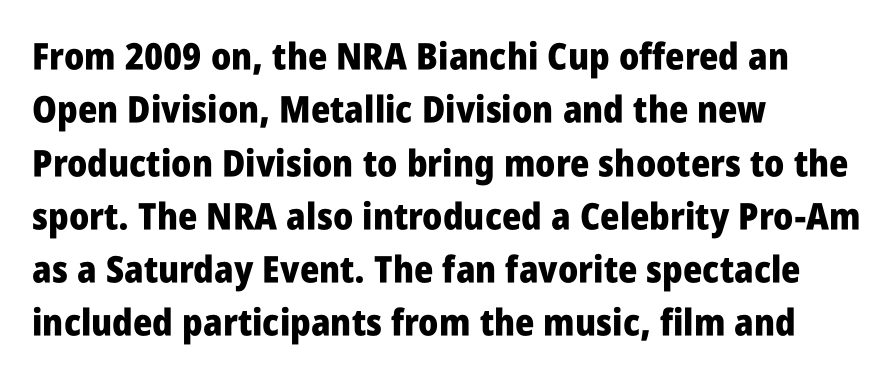
Q: Is the text bold? A: Yes.
Q: Is the text italic (slanted)? A: No, it is upright.
Q: Is the typeface a serif or a sans-serif typeface? A: Sans-serif.
Q: Is the text underlined? A: No.
Q: How is the paragraph aligned? A: Left-aligned.
Q: Is the spacing between letters normal or unusually wide? A: Normal.
Q: Is the spacing between lines tight, normal or loose? A: Normal.
Q: Width (condensed, normal, or wide)? A: Condensed.
Q: Stroke contrast? A: Low.
Q: x-height? A: Large.
Q: Monospaced? A: No.
